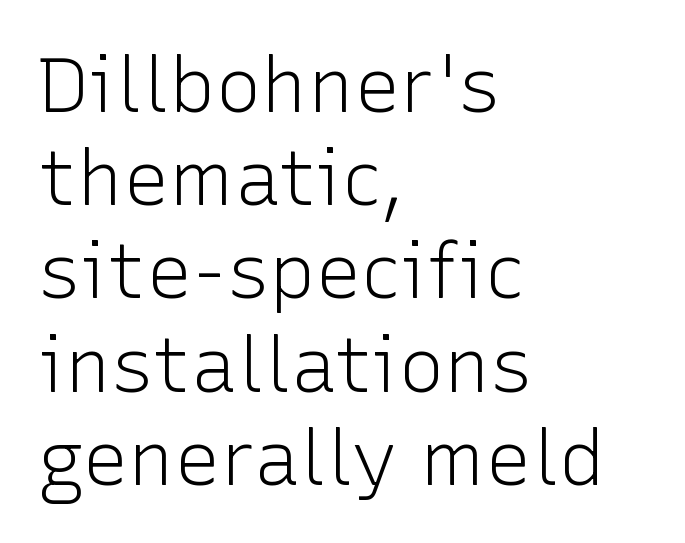
Q: Is the text bold? A: No.
Q: Is the text italic (slanted)? A: No, it is upright.
Q: Is the typeface a serif or a sans-serif typeface? A: Sans-serif.
Q: Is the text underlined? A: No.
Q: How is the paragraph aligned? A: Left-aligned.
Q: Is the spacing between letters normal or unusually wide? A: Normal.
Q: Width (condensed, normal, or wide)? A: Normal.
Q: Stroke contrast? A: Low.
Q: x-height? A: Medium.
Q: Monospaced? A: No.
